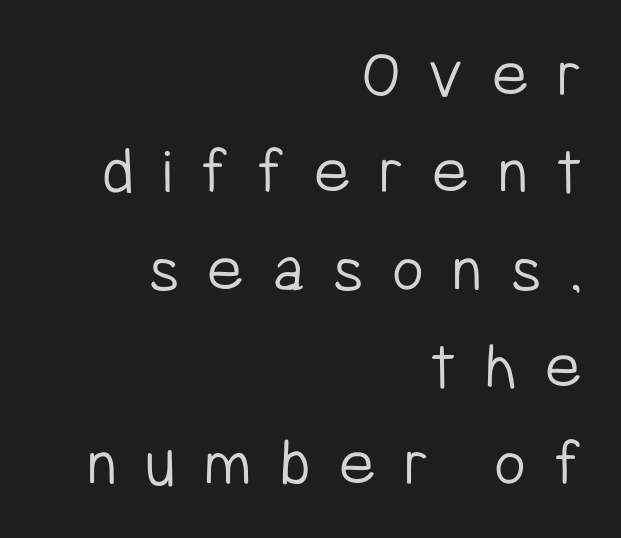
{"serif": "no", "italic": "no", "bold": "no", "weight": "light", "width": "condensed", "stroke_contrast": "low", "x_height": "medium", "monospaced": "no", "underline": "no", "align": "right", "line_spacing": "normal", "line_spacing_ratio": 1.41, "letter_spacing": "wide", "letter_spacing_em": 0.41, "glyph_px": 69}
